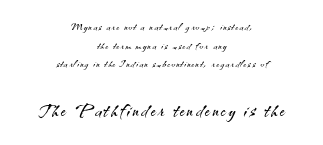
Any mark beneath the type? The region is blank. Is the block centered? Yes — each line is placed symmetrically about the middle. The letterforms sit at book weight or below.
